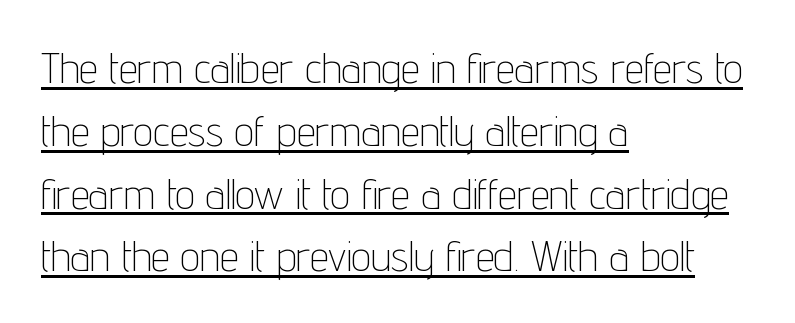
Q: Is the text bold? A: No.
Q: Is the text italic (slanted)? A: No, it is upright.
Q: Is the typeface a serif or a sans-serif typeface? A: Sans-serif.
Q: Is the text underlined? A: Yes.
Q: How is the paragraph aligned? A: Left-aligned.
Q: Is the spacing between letters normal or unusually wide? A: Normal.
Q: Is the spacing between lines tight, normal or loose? A: Normal.
Q: Width (condensed, normal, or wide)? A: Condensed.
Q: Stroke contrast? A: Low.
Q: x-height? A: Medium.
Q: Monospaced? A: No.
